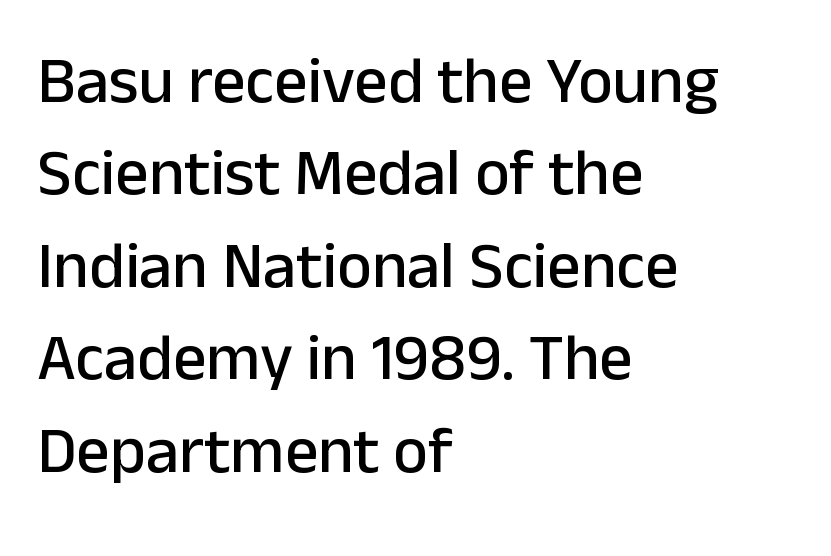
{"serif": "no", "italic": "no", "width": "normal", "stroke_contrast": "low", "x_height": "medium", "monospaced": "no", "underline": "no", "align": "left", "line_spacing": "normal", "line_spacing_ratio": 1.4, "letter_spacing": "normal", "letter_spacing_em": 0.0, "glyph_px": 66}
